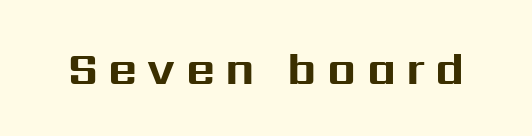
{"serif": "no", "italic": "no", "bold": "yes", "weight": "bold", "width": "normal", "stroke_contrast": "medium", "x_height": "medium", "monospaced": "no", "underline": "no", "letter_spacing": "wide", "letter_spacing_em": 0.23, "glyph_px": 45}
